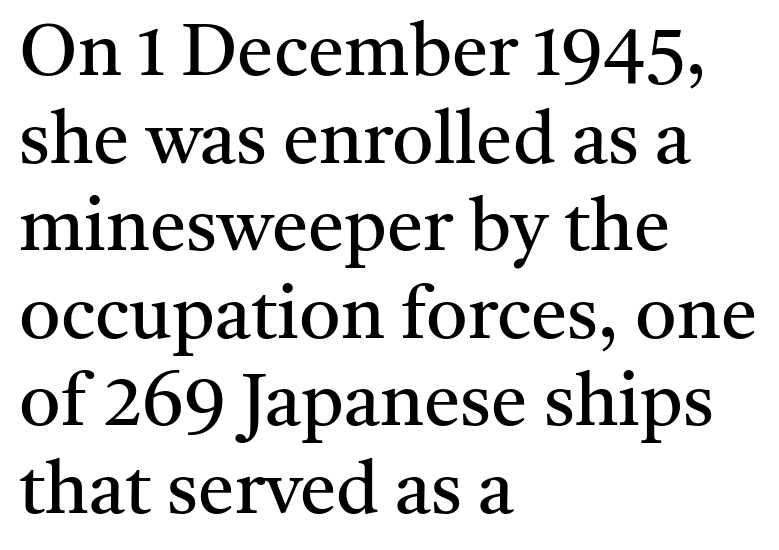
The image shows 73 px regular-weight serif type, upright; set left-aligned, line spacing 1.2x, normal letter spacing, not underlined; medium stroke contrast and a medium x-height.
